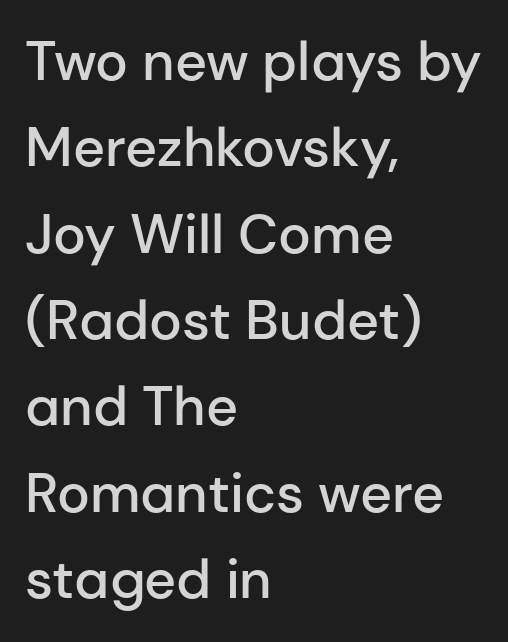
Do the characters align in a grid? No, the font is proportional. What's the leading like? Ordinary, nothing unusual. You can tell it's not italic because the verticals are truly vertical. The horizontal fit of the characters is conventional and even. A somewhat darkened texture: the type is semibold rather than bold.
